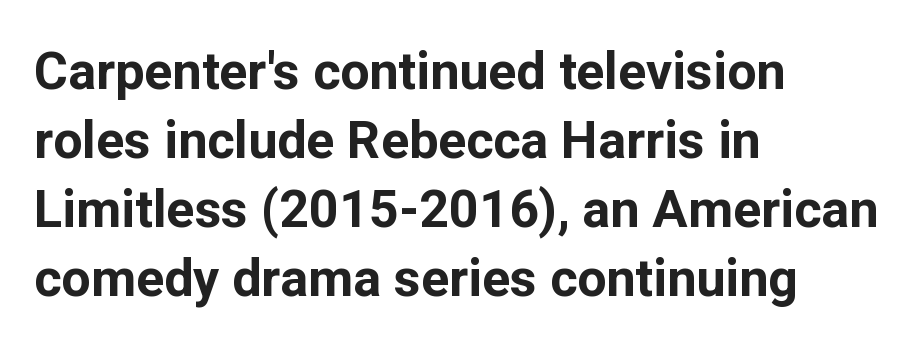
The image shows 52 px bold sans-serif type, upright; set left-aligned, normal line spacing (1.33x), normal letter spacing, not underlined; low stroke contrast and a medium x-height.
